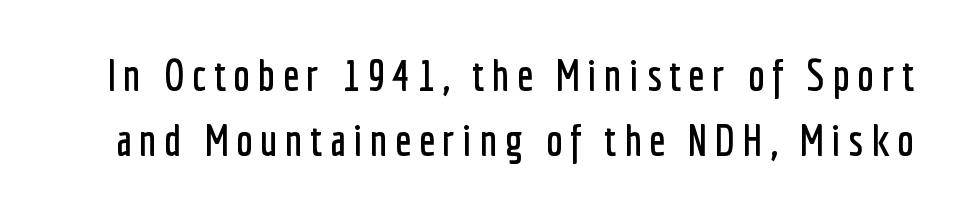
The image shows 43 px condensed sans-serif type, upright; set normal line spacing (1.52x), not underlined; low stroke contrast and a medium x-height.
